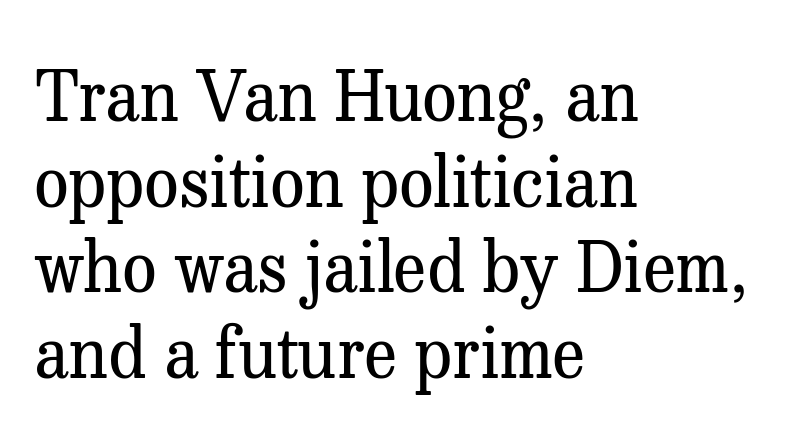
Q: Is the text bold? A: No.
Q: Is the text italic (slanted)? A: No, it is upright.
Q: Is the typeface a serif or a sans-serif typeface? A: Serif.
Q: Is the text underlined? A: No.
Q: How is the paragraph aligned? A: Left-aligned.
Q: Is the spacing between letters normal or unusually wide? A: Normal.
Q: Width (condensed, normal, or wide)? A: Normal.
Q: Stroke contrast? A: Medium.
Q: x-height? A: Medium.
Q: Monospaced? A: No.
